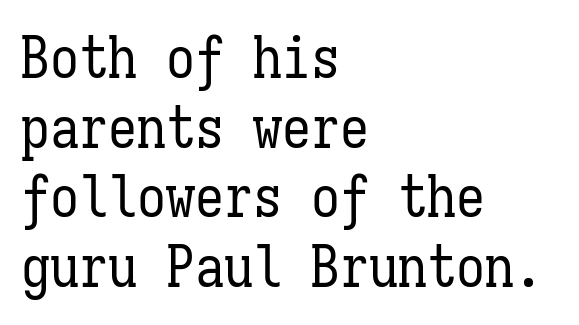
This reads as an unemphasized weight, regular at the heaviest. The rendering uses typewriter-style spacing with identical character cells. A typesetter would call this zero additional tracking. Anything drawn beneath the words? Only blank space.
